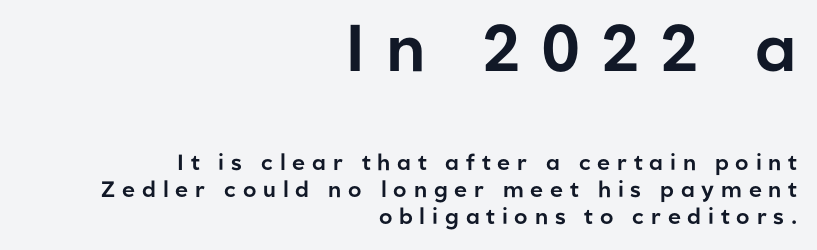
Q: Is the text italic (slanted)? A: No, it is upright.
Q: Is the typeface a serif or a sans-serif typeface? A: Sans-serif.
Q: Is the text underlined? A: No.
Q: How is the paragraph aligned? A: Right-aligned.
Q: Is the spacing between letters normal or unusually wide? A: Unusually wide.
Q: Which block of text is set in a larger size, the first (top) or the second (bottom)? A: The first (top) one.
Q: Width (condensed, normal, or wide)? A: Normal.
Q: Stroke contrast? A: Low.
Q: x-height? A: Medium.
Q: Monospaced? A: No.
